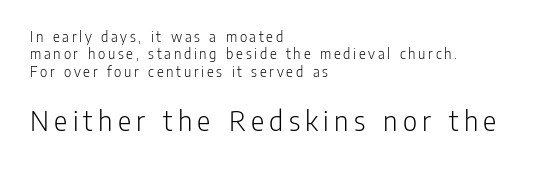
The letters in the lower block stand taller than those in the block above. Horizontally, the lines are justified to the leading edge only. A typesetter would call this proportional, since set widths differ per character. In terms of letterform style, serifs are entirely absent. This is roman type, the default non-slanted kind. You could barely slide anything between these rows.
